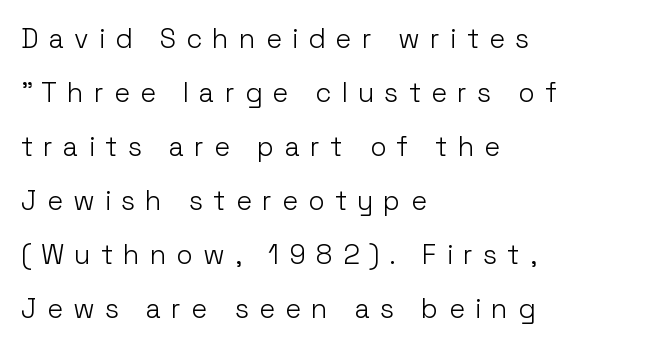
Q: Is the text bold? A: No.
Q: Is the text italic (slanted)? A: No, it is upright.
Q: Is the text underlined? A: No.
Q: How is the paragraph aligned? A: Left-aligned.
Q: Is the spacing between letters normal or unusually wide? A: Unusually wide.
Q: Is the spacing between lines tight, normal or loose? A: Loose.
